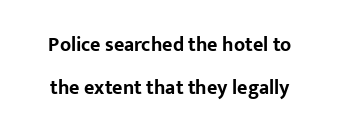
{"italic": "no", "bold": "yes", "underline": "no", "line_spacing": "loose", "line_spacing_ratio": 2.16, "letter_spacing": "normal", "letter_spacing_em": 0.0, "glyph_px": 20}
